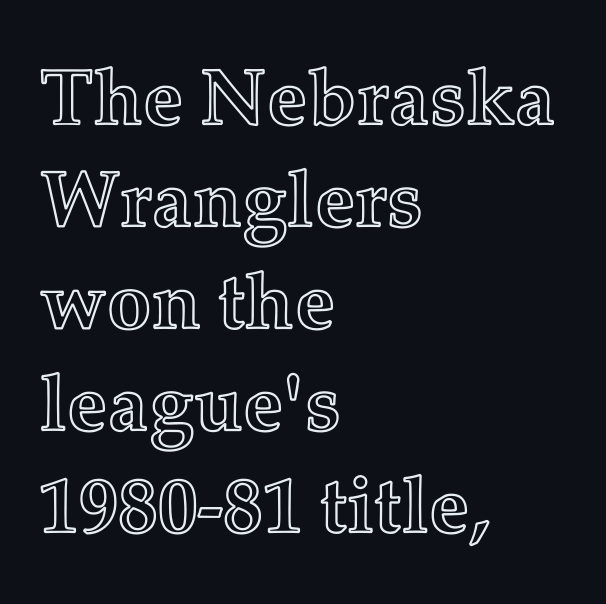
The image shows 79 px text type, upright; set left-aligned, normal line spacing (1.29x), normal letter spacing, not underlined; a medium x-height.
